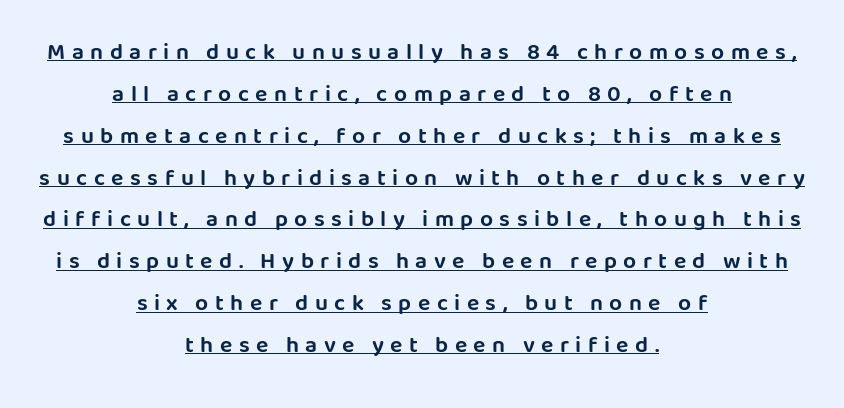
The tracking reads as deliberately expanded to a designer's eye. Compared with a flush-left layout, this one balances lines on the center instead. Caption: lettering with a line underneath. This sample uses an upright cut, with every glyph sitting square on the baseline.
